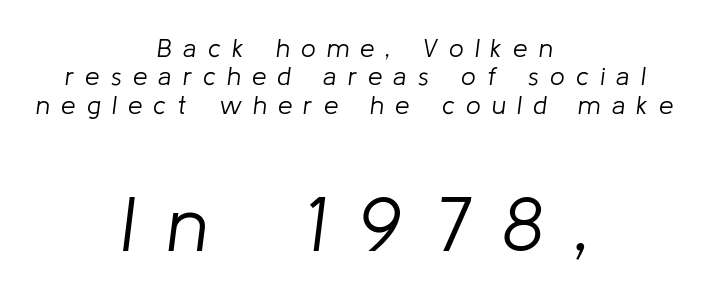
The image shows 77 px light type, italic (leaning right); set centered, tight line spacing (1.09x), unusually wide letter spacing (+0.43 em), not underlined; the second (bottom) block is 2.96x larger; low stroke contrast and a medium x-height.
